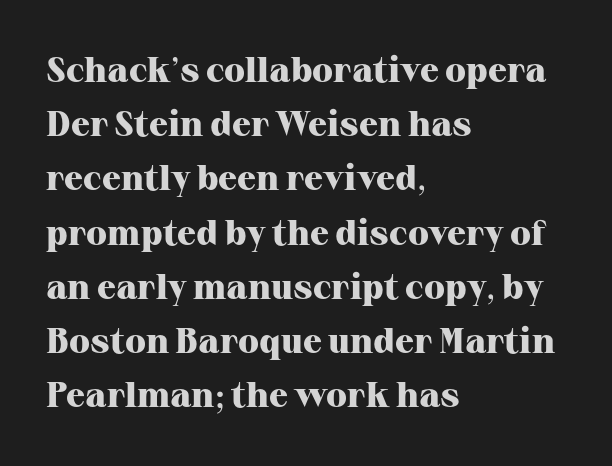
Q: Is the text bold? A: Yes.
Q: Is the text italic (slanted)? A: No, it is upright.
Q: Is the typeface a serif or a sans-serif typeface? A: Serif.
Q: Is the text underlined? A: No.
Q: How is the paragraph aligned? A: Left-aligned.
Q: Is the spacing between letters normal or unusually wide? A: Normal.
Q: Is the spacing between lines tight, normal or loose? A: Normal.
Q: Width (condensed, normal, or wide)? A: Normal.
Q: Stroke contrast? A: High.
Q: x-height? A: Medium.
Q: Monospaced? A: No.
